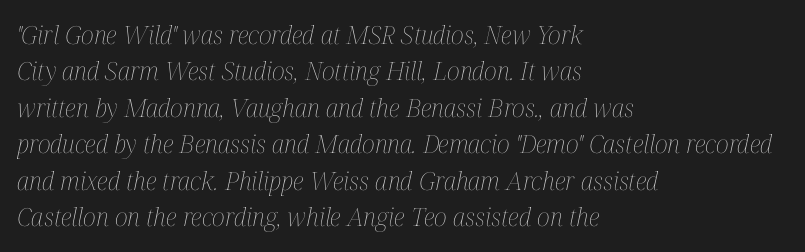
Stem width sits at or under what a default text font uses. Designer's note — italics engaged. The glyphs are unaccompanied by any horizontal stroke below them. A classic flush-left, rag-right setting is used for this passage. The designer left line spacing at the default. This sample uses plain, unmodified letter spacing.
